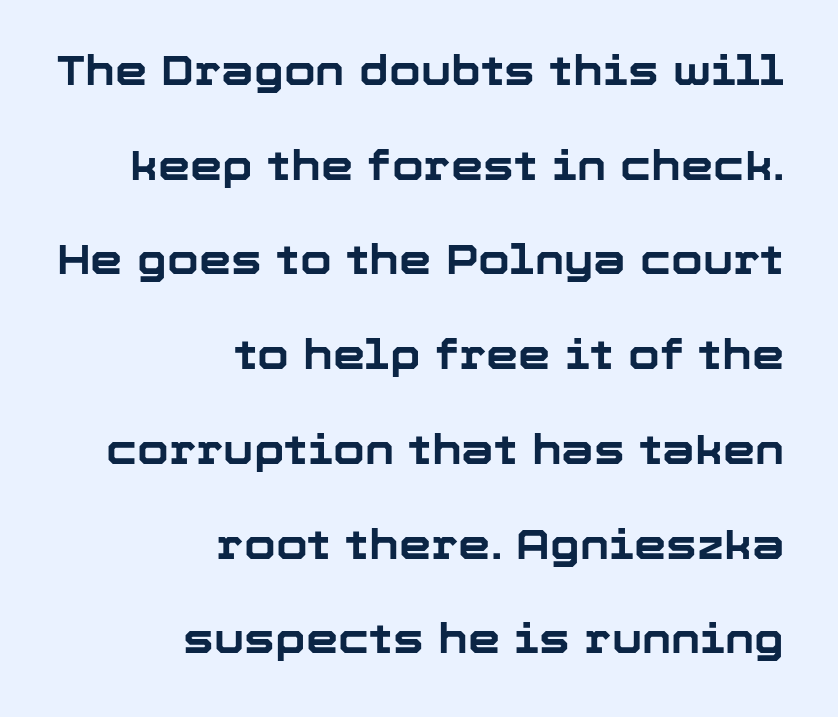
Q: Is the text bold? A: Yes.
Q: Is the text italic (slanted)? A: No, it is upright.
Q: Is the typeface a serif or a sans-serif typeface? A: Sans-serif.
Q: Is the text underlined? A: No.
Q: How is the paragraph aligned? A: Right-aligned.
Q: Is the spacing between letters normal or unusually wide? A: Normal.
Q: Is the spacing between lines tight, normal or loose? A: Loose.
Q: Width (condensed, normal, or wide)? A: Normal.
Q: Stroke contrast? A: Low.
Q: x-height? A: Medium.
Q: Monospaced? A: No.
